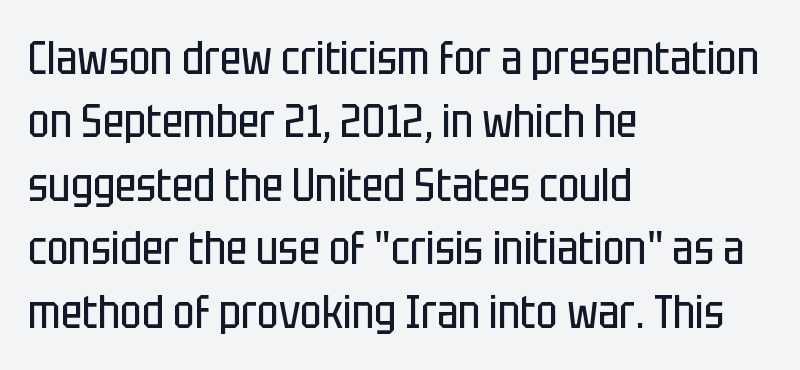
The rendering anchors every line to the left-hand side. The axis of the letterforms is exactly vertical. This sample has the flowing, uneven cadence of proportional lettering. In terms of letterspacing, this is plain default setting. The leading is moderate, giving the passage an even texture. Is the type heavy? It reads as light-to-regular instead.
